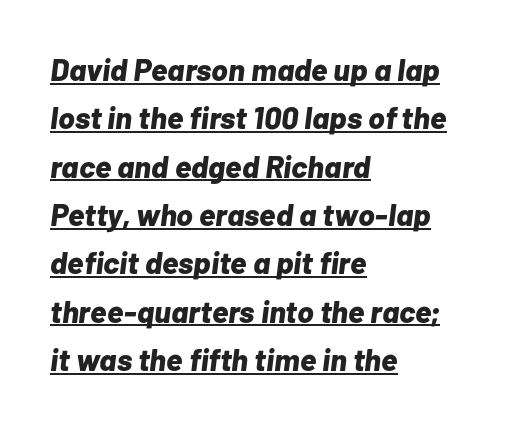
Q: Is the text bold? A: Yes.
Q: Is the text italic (slanted)? A: Yes, it leans right by about 7 degrees.
Q: Is the text underlined? A: Yes.
Q: How is the paragraph aligned? A: Left-aligned.
Q: Is the spacing between letters normal or unusually wide? A: Normal.
Q: Is the spacing between lines tight, normal or loose? A: Normal.
Q: Width (condensed, normal, or wide)? A: Normal.
Q: Stroke contrast? A: Low.
Q: x-height? A: Medium.
Q: Monospaced? A: No.
